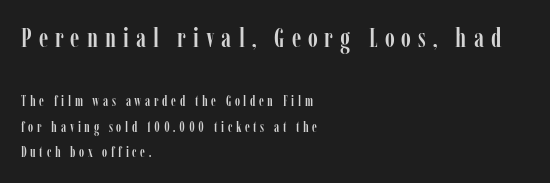
{"italic": "no", "underline": "no", "align": "left", "line_spacing_ratio": 1.83, "letter_spacing": "wide", "letter_spacing_em": 0.26, "larger_block": "first", "size_ratio": 1.93, "glyph_px": 27}
